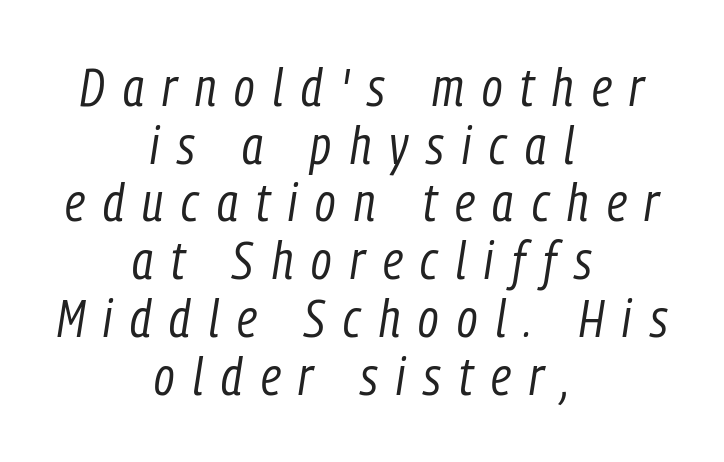
The image shows 52 px regular-weight, condensed type, italic (leaning right); set centered, tight line spacing (1.11x), unusually wide letter spacing (+0.35 em), not underlined; low stroke contrast and a medium x-height.
